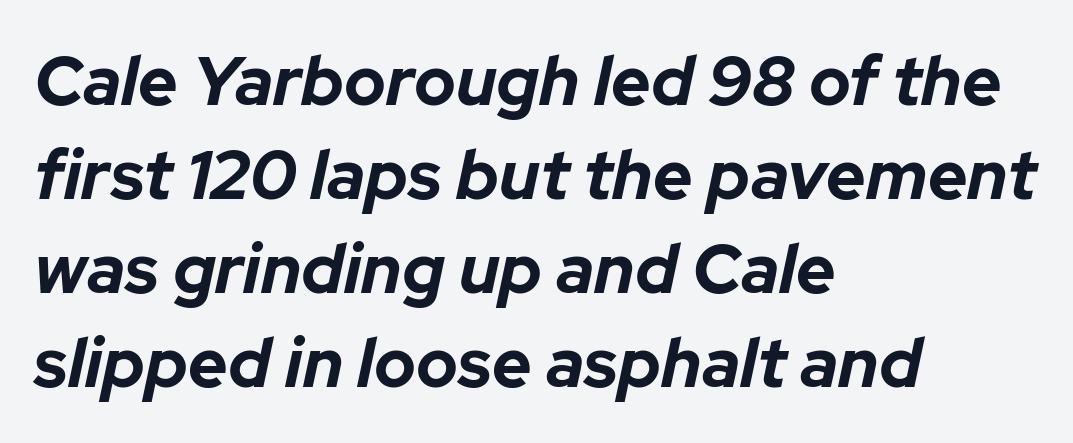
Successive baselines arrive at the customary interval. An italicized treatment has been applied to the whole sample. Honestly, there is no underline to notice here at all. Varying glyph widths throughout — classic text-font behaviour. Is the letter spacing exaggerated? No — it looks like the ordinary default. Stroke thickness is high; the sample reads as a true bold.
